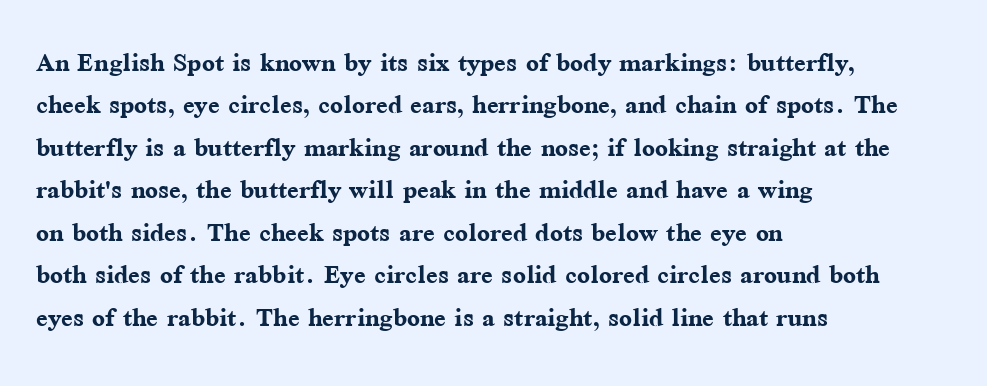
The image shows 34 px semibold serif type, upright; set left-aligned, normal line spacing (1.25x), normal letter spacing, not underlined; medium stroke contrast and a medium x-height.
